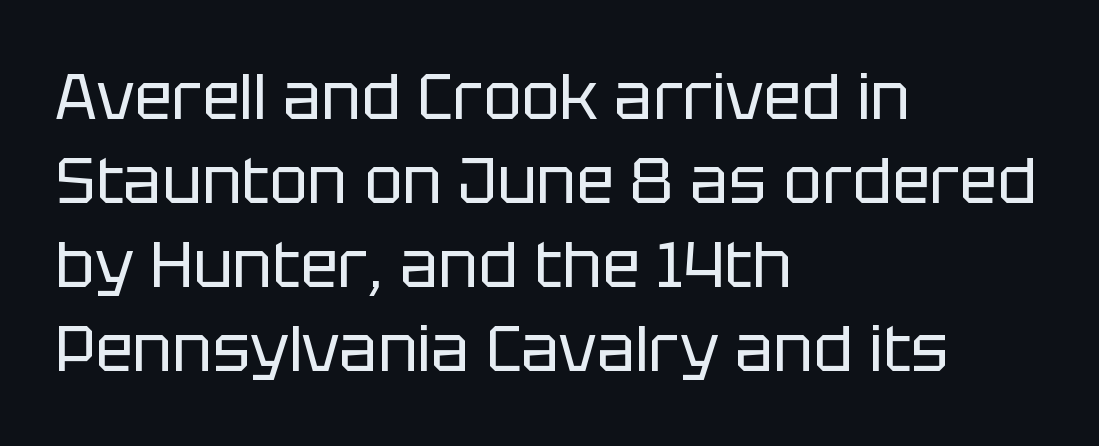
The image shows 64 px regular-weight sans-serif type, upright; set left-aligned, normal line spacing (1.31x), normal letter spacing, not underlined; low stroke contrast and a large x-height.
